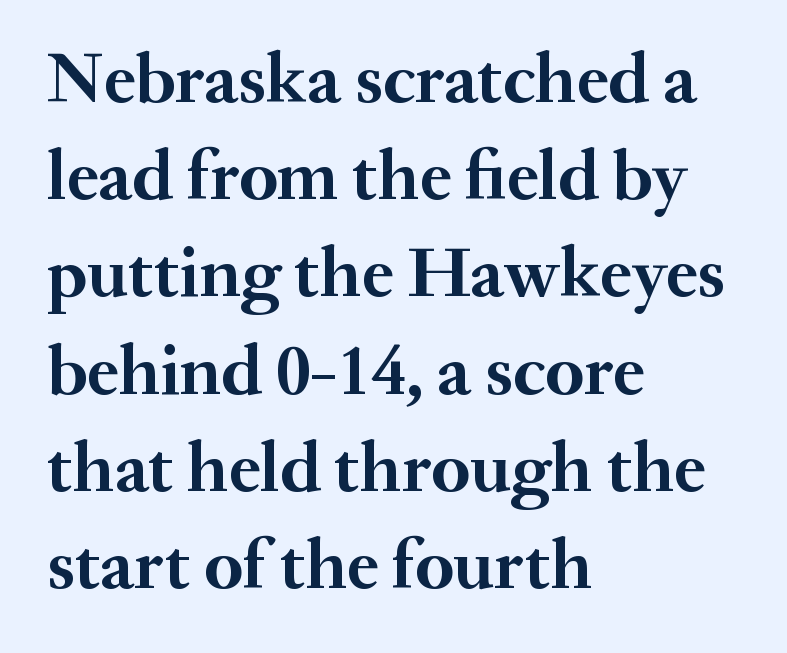
The image shows 72 px semibold serif type, upright; set left-aligned, normal line spacing (1.35x), normal letter spacing, not underlined; medium stroke contrast and a small x-height.
